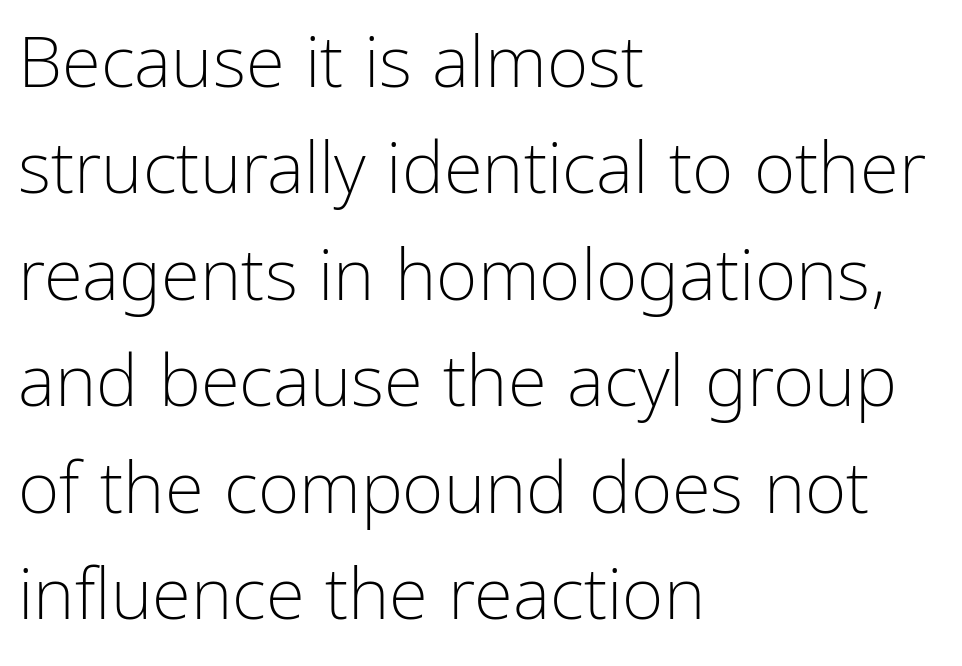
Left-aligned paragraph, ragged on the right. Honestly, the letter spacing is just normal — you wouldn't notice it. No feet cap the strokes, marking this as sans-serif type. You can tell it's not italic because the verticals are truly vertical. Each new line begins a customary step beneath the previous one.
